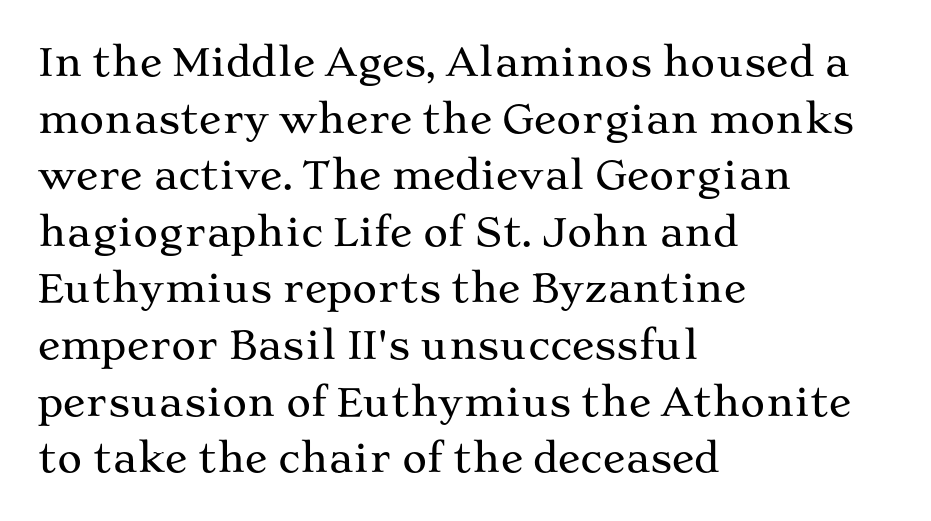
The passage is arranged the way most books set body copy — flush left. This rendering features lettering with no underline. The face used here is proportionally spaced, like ordinary book or web type. Glyph-to-glyph distance matches everyday printed text. Leading: standard. Letterform terminals end in serifs throughout the passage.
